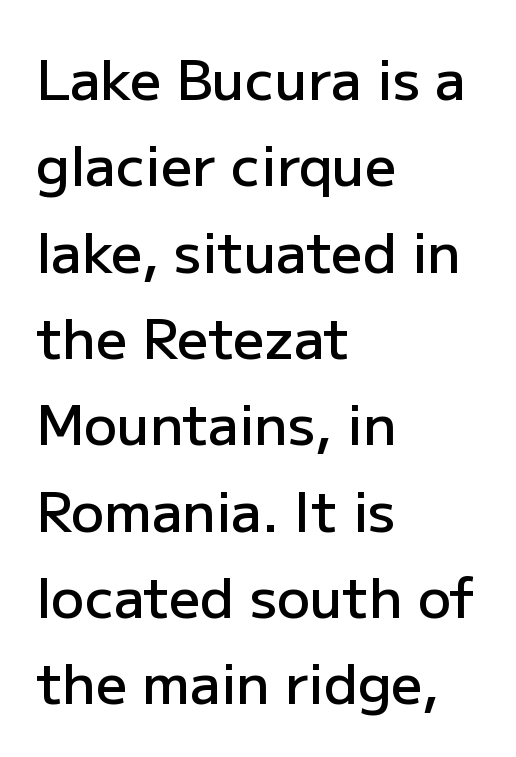
Do the characters align in a grid? No, the font is proportional. What's the leading like? Ordinary, nothing unusual. You can tell it's not italic because the verticals are truly vertical. The horizontal fit of the characters is conventional and even. A somewhat darkened texture: the type is semibold rather than bold.
